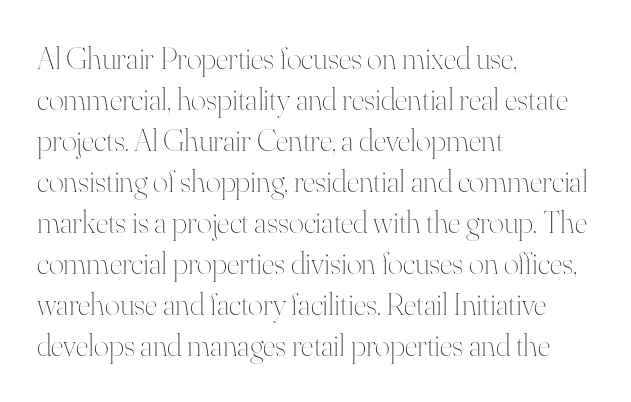
The image shows 32 px thin type, upright; set left-aligned, normal line spacing (1.28x), normal letter spacing, not underlined; high stroke contrast and a small x-height.
